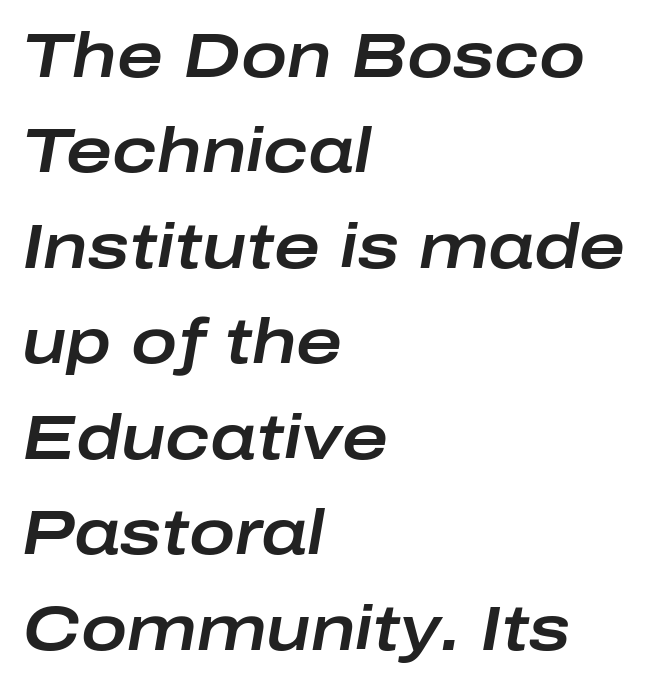
The image shows 62 px wide type, italic (leaning right); set left-aligned, normal line spacing (1.54x), normal letter spacing, not underlined; low stroke contrast and a medium x-height.
